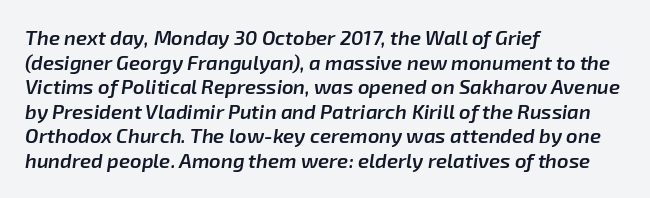
Q: Is the text bold? A: Semi-bold.
Q: Is the text italic (slanted)? A: Yes, it leans right by about 8 degrees.
Q: Is the text underlined? A: No.
Q: How is the paragraph aligned? A: Left-aligned.
Q: Is the spacing between letters normal or unusually wide? A: Normal.
